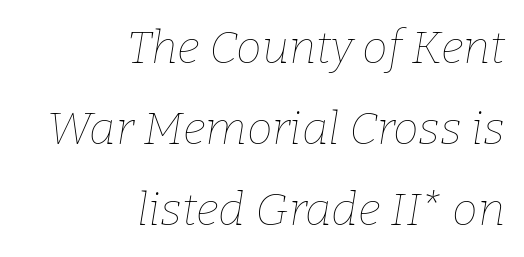
{"italic": "yes", "lean": "right", "slant_degrees": 9, "bold": "no", "weight": "thin", "width": "normal", "stroke_contrast": "low", "x_height": "medium", "monospaced": "no", "underline": "no", "align": "right", "line_spacing_ratio": 1.76, "letter_spacing": "normal", "letter_spacing_em": 0.0, "glyph_px": 46}
